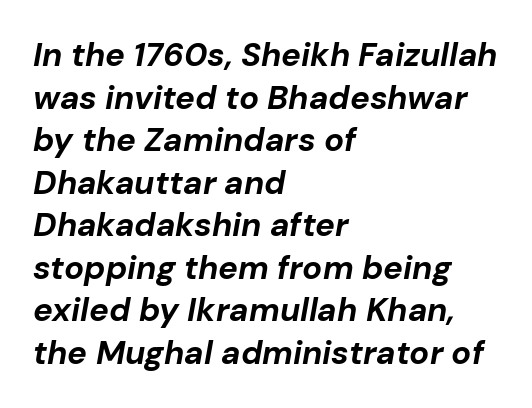
Q: Is the text bold? A: Yes.
Q: Is the text italic (slanted)? A: Yes, it leans right by about 10 degrees.
Q: Is the text underlined? A: No.
Q: How is the paragraph aligned? A: Left-aligned.
Q: Is the spacing between letters normal or unusually wide? A: Normal.
Q: Is the spacing between lines tight, normal or loose? A: Normal.
Q: Width (condensed, normal, or wide)? A: Normal.
Q: Stroke contrast? A: Low.
Q: x-height? A: Medium.
Q: Monospaced? A: No.
